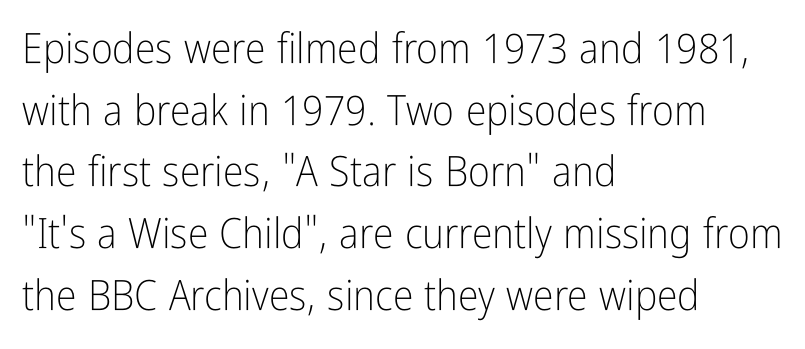
Q: Is the text bold? A: No.
Q: Is the text italic (slanted)? A: No, it is upright.
Q: Is the typeface a serif or a sans-serif typeface? A: Sans-serif.
Q: Is the text underlined? A: No.
Q: How is the paragraph aligned? A: Left-aligned.
Q: Is the spacing between letters normal or unusually wide? A: Normal.
Q: Is the spacing between lines tight, normal or loose? A: Normal.
Q: Width (condensed, normal, or wide)? A: Condensed.
Q: Stroke contrast? A: Low.
Q: x-height? A: Medium.
Q: Monospaced? A: No.
